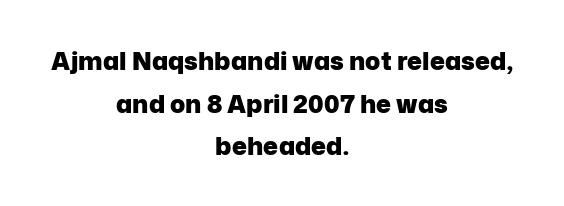
The image shows 25 px bold type, upright; set centered, line spacing 1.71x, normal letter spacing, not underlined.
